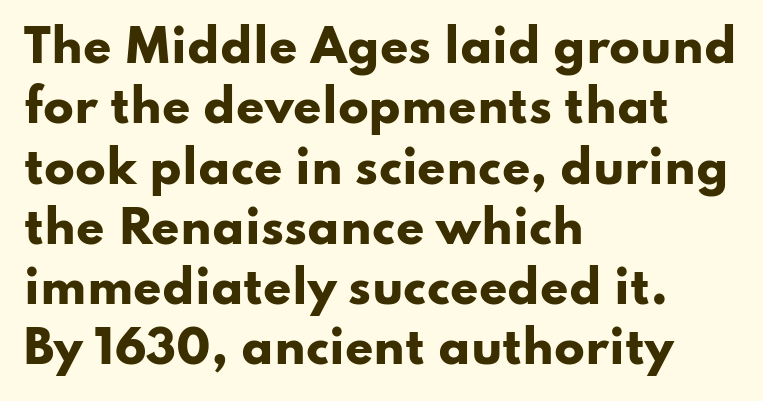
The image shows 45 px heavy, wide sans-serif type, upright; set left-aligned, normal line spacing (1.34x), normal letter spacing, not underlined; low stroke contrast and a small x-height.
